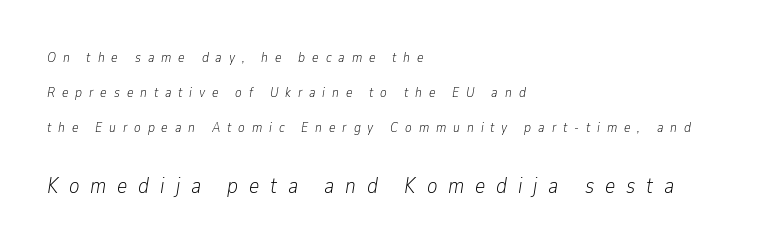
{"italic": "yes", "lean": "right", "slant_degrees": 9, "bold": "no", "underline": "no", "align": "left", "line_spacing": "loose", "line_spacing_ratio": 2.5, "letter_spacing": "wide", "letter_spacing_em": 0.49, "larger_block": "second", "size_ratio": 1.57, "glyph_px": 22}
